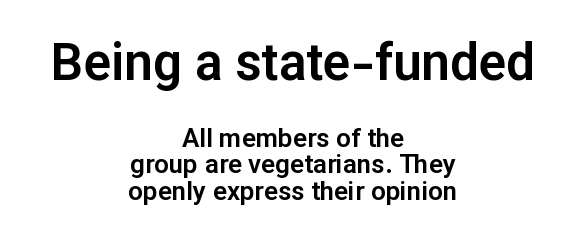
{"serif": "no", "italic": "no", "width": "normal", "stroke_contrast": "low", "x_height": "medium", "monospaced": "no", "underline": "no", "align": "center", "line_spacing": "tight", "line_spacing_ratio": 1.02, "letter_spacing": "normal", "letter_spacing_em": 0.0, "larger_block": "first", "size_ratio": 1.96, "glyph_px": 51}
